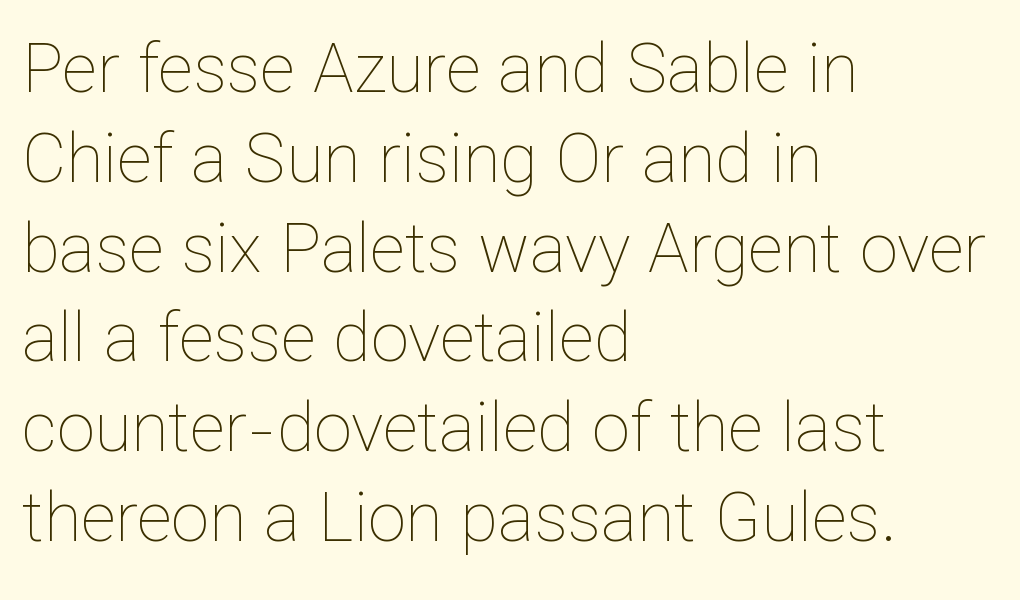
The image shows 68 px thin type, upright; set left-aligned, normal line spacing (1.32x), normal letter spacing, not underlined; low stroke contrast and a medium x-height.
